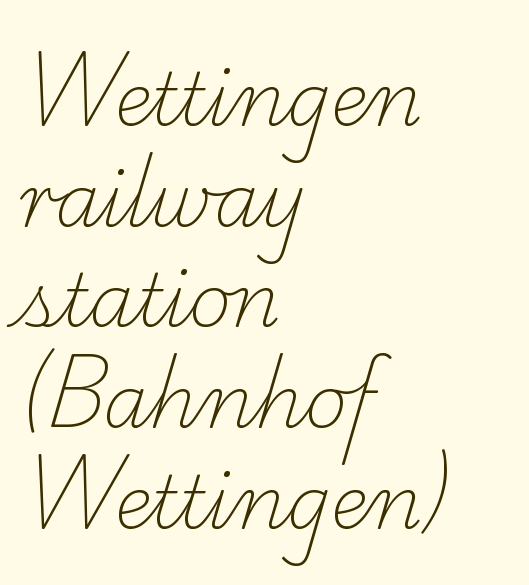
The space directly below the letters is spotless. This rendering leaves character spacing at its baseline value. The text block is weighted toward the left margin, trailing off unevenly rightward. Reading down the column, the eye jumps a familiar distance to each next line. The passage shown is typed in a proportional face where columns would drift.
